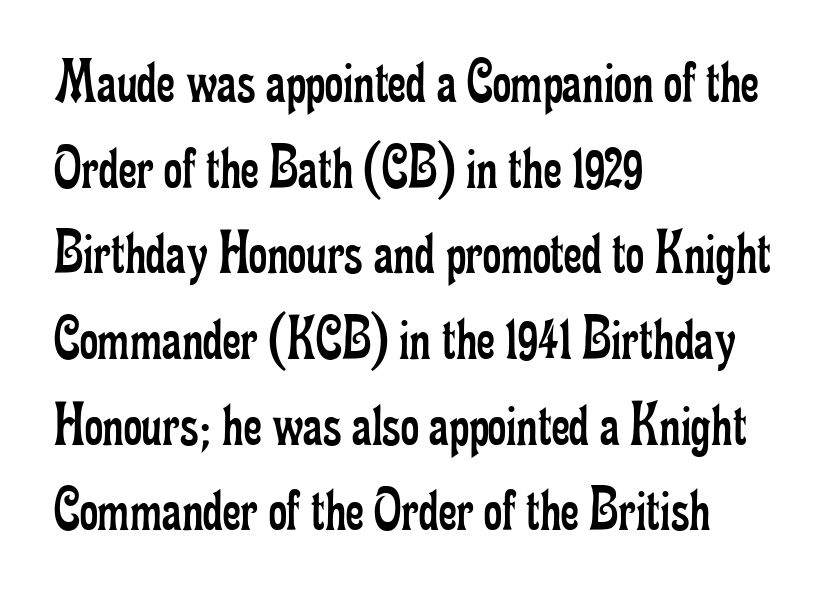
Q: Is the text bold? A: No.
Q: Is the text italic (slanted)? A: No, it is upright.
Q: Is the typeface a serif or a sans-serif typeface? A: Serif.
Q: Is the text underlined? A: No.
Q: How is the paragraph aligned? A: Left-aligned.
Q: Is the spacing between letters normal or unusually wide? A: Normal.
Q: Is the spacing between lines tight, normal or loose? A: Normal.
Q: Width (condensed, normal, or wide)? A: Condensed.
Q: Stroke contrast? A: Low.
Q: x-height? A: Small.
Q: Monospaced? A: No.
